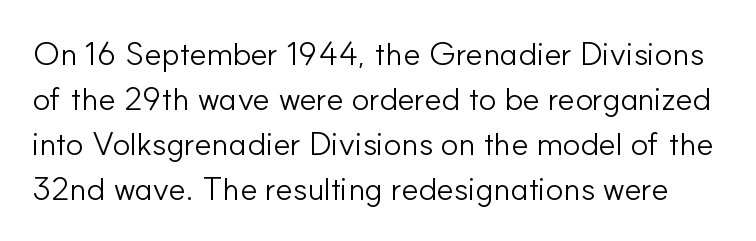
Is this a fixed-width face? No — the glyphs have proportional, varying widths. Descenders are the only things crossing below the line. The face looks like a standard text weight, possibly lighter. Regarding leading, the lines here are spaced in the standard way. Nope, not italic — everything's standing straight. This rendering leaves character spacing at its baseline value.
